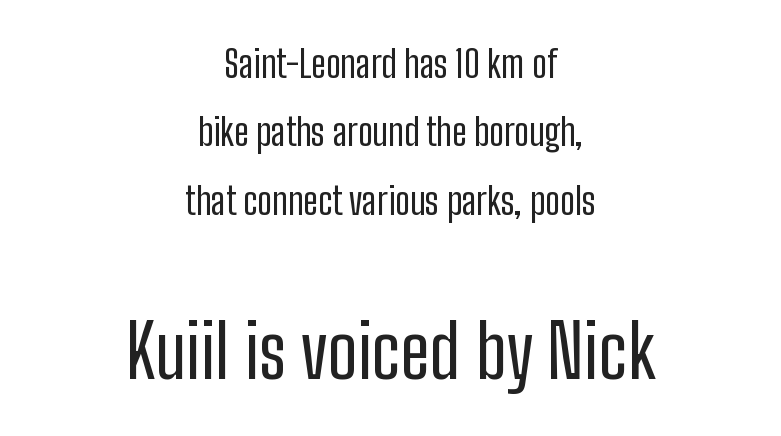
The image shows 74 px regular-weight, condensed sans-serif type, upright; set centered, line spacing 1.85x, normal letter spacing, not underlined; the second (bottom) block is 2.0x larger; low stroke contrast and a medium x-height.
